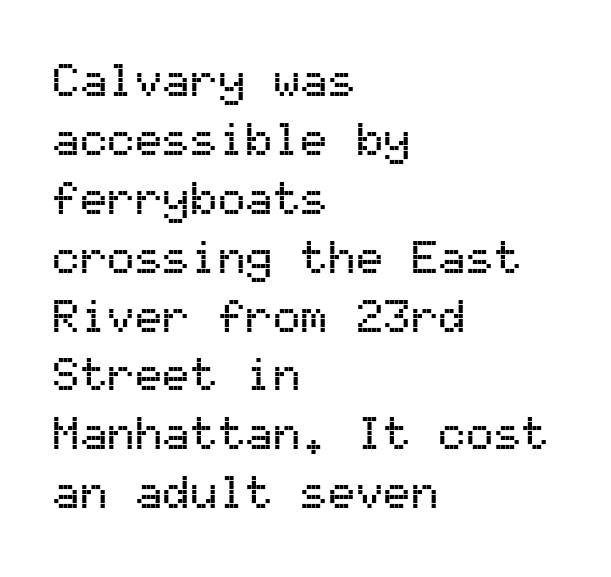
Q: Is the text italic (slanted)? A: No, it is upright.
Q: Is the typeface a serif or a sans-serif typeface? A: Sans-serif.
Q: Is the text underlined? A: No.
Q: How is the paragraph aligned? A: Left-aligned.
Q: Is the spacing between letters normal or unusually wide? A: Normal.
Q: Is the spacing between lines tight, normal or loose? A: Normal.
Q: Width (condensed, normal, or wide)? A: Normal.
Q: Stroke contrast? A: Medium.
Q: x-height? A: Medium.
Q: Monospaced? A: Yes.
